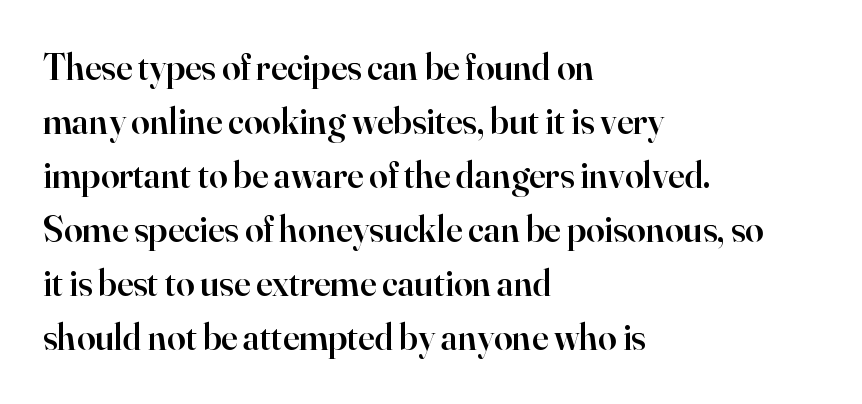
{"serif": "yes", "italic": "no", "bold": "semi", "weight": "semibold", "width": "normal", "stroke_contrast": "high", "x_height": "small", "monospaced": "no", "underline": "no", "align": "left", "line_spacing": "normal", "line_spacing_ratio": 1.46, "letter_spacing": "normal", "letter_spacing_em": 0.0, "glyph_px": 37}
